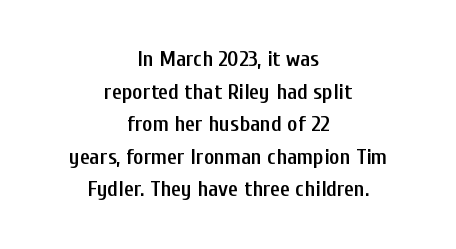
{"italic": "no", "bold": "semi", "underline": "no", "align": "center", "line_spacing": "normal", "line_spacing_ratio": 1.48, "letter_spacing": "normal", "letter_spacing_em": 0.0, "glyph_px": 22}
